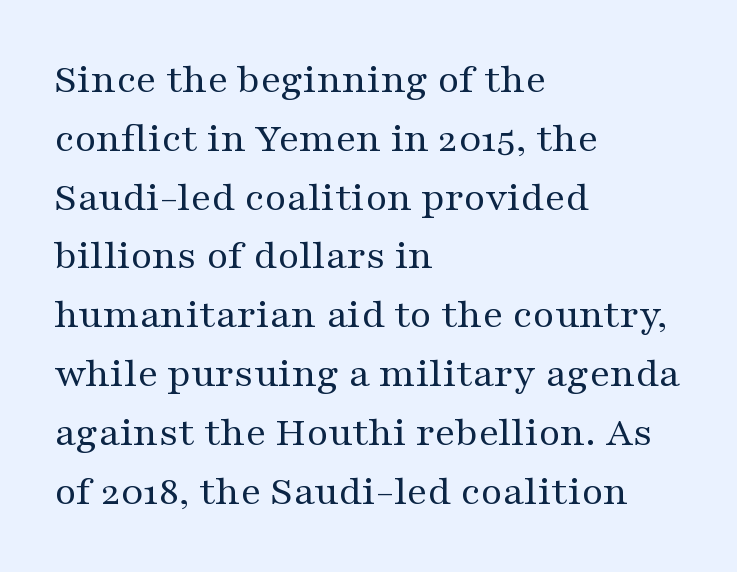
The image shows 42 px regular-weight, wide serif type, upright; set left-aligned, normal line spacing (1.4x), normal letter spacing, not underlined; medium stroke contrast and a medium x-height.
